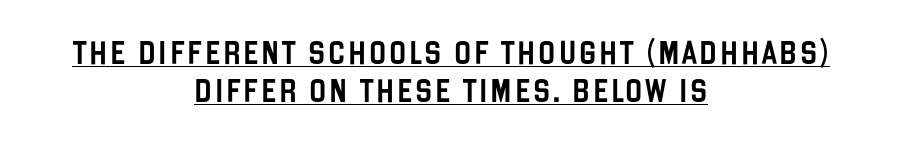
The image shows 23 px text type, upright; set centered, normal line spacing (1.64x), underlined.
